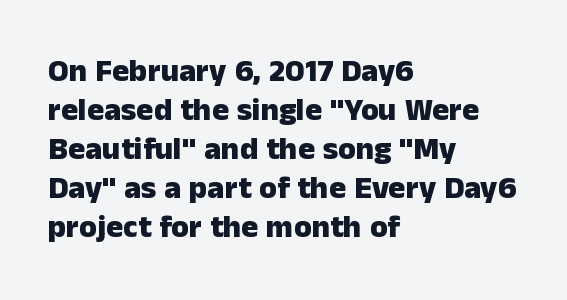
The image shows 32 px heavy sans-serif type, upright; set left-aligned, line spacing 1.22x, normal letter spacing, not underlined; low stroke contrast and a medium x-height.
